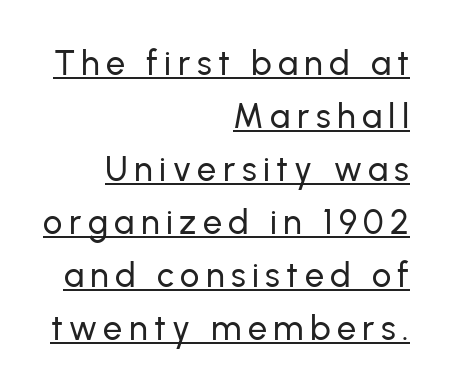
A rule runs beneath these lines of type. In terms of leading, this rendering sits right in the middle. Nope, not italic — everything's standing straight. Line endings align vertically; line beginnings do not. Nope, no serifs anywhere on these letters.
